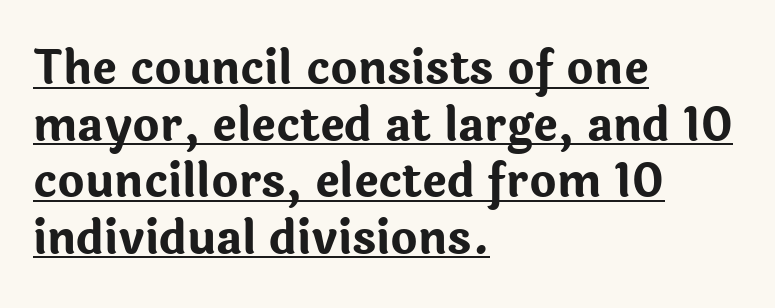
Q: Is the text bold? A: Yes.
Q: Is the text italic (slanted)? A: No, it is upright.
Q: Is the typeface a serif or a sans-serif typeface? A: Sans-serif.
Q: Is the text underlined? A: Yes.
Q: How is the paragraph aligned? A: Left-aligned.
Q: Is the spacing between letters normal or unusually wide? A: Normal.
Q: Width (condensed, normal, or wide)? A: Normal.
Q: Stroke contrast? A: Low.
Q: x-height? A: Medium.
Q: Monospaced? A: No.
